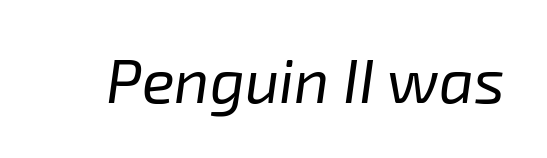
The passage shown is typed in a proportional face where columns would drift. Nothing heavy about these letters — not bold at all. When letters slant like this, we call the style italic. Short note: letters normally spaced. Just letters on the line, the space beneath them empty.
